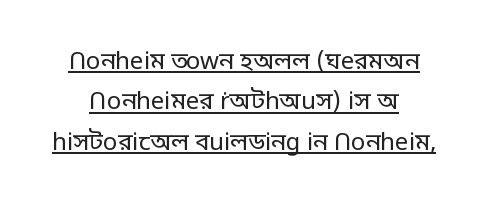
Look at the tracking — it's just the regular setting, nothing added. Posture: vertical. Glance below the letters and you will spot a drawn line. Think standard paragraph weight, or any step lighter than that. Horizontal bands of white between lines are of average thickness.
